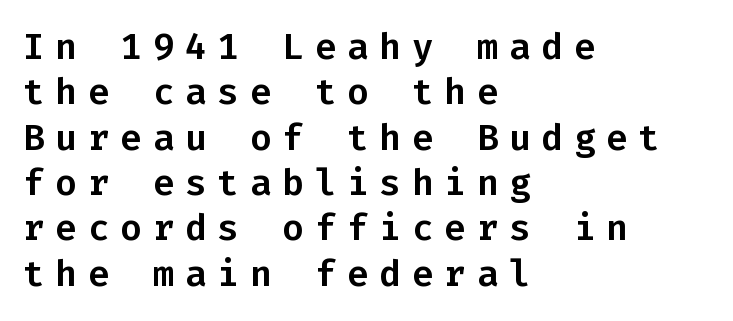
Q: Is the text italic (slanted)? A: No, it is upright.
Q: Is the typeface a serif or a sans-serif typeface? A: Sans-serif.
Q: Is the text underlined? A: No.
Q: How is the paragraph aligned? A: Left-aligned.
Q: Is the spacing between letters normal or unusually wide? A: Unusually wide.
Q: Is the spacing between lines tight, normal or loose? A: Normal.
Q: Width (condensed, normal, or wide)? A: Normal.
Q: Stroke contrast? A: Low.
Q: x-height? A: Medium.
Q: Monospaced? A: Yes.
